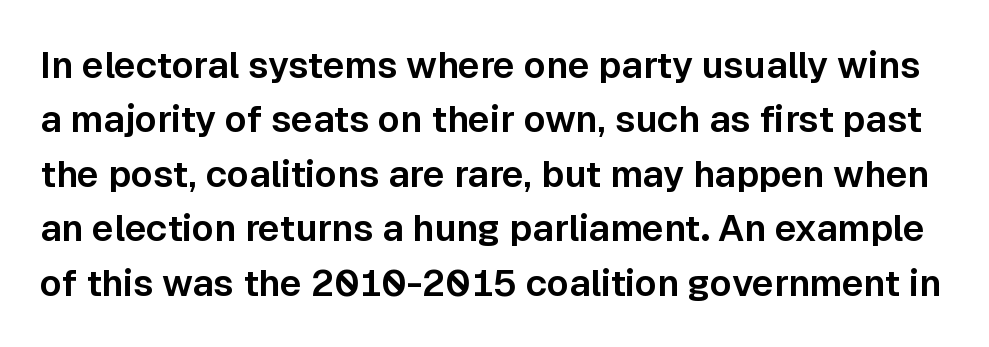
Q: Is the text italic (slanted)? A: No, it is upright.
Q: Is the typeface a serif or a sans-serif typeface? A: Sans-serif.
Q: Is the text underlined? A: No.
Q: Is the spacing between letters normal or unusually wide? A: Normal.
Q: Is the spacing between lines tight, normal or loose? A: Normal.
Q: Width (condensed, normal, or wide)? A: Normal.
Q: Stroke contrast? A: Low.
Q: x-height? A: Medium.
Q: Monospaced? A: No.
